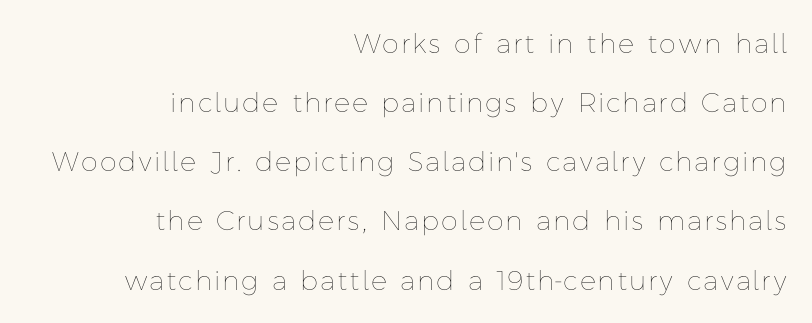
The image shows 27 px text type, upright; set right-aligned, loose line spacing (2.19x), not underlined.
